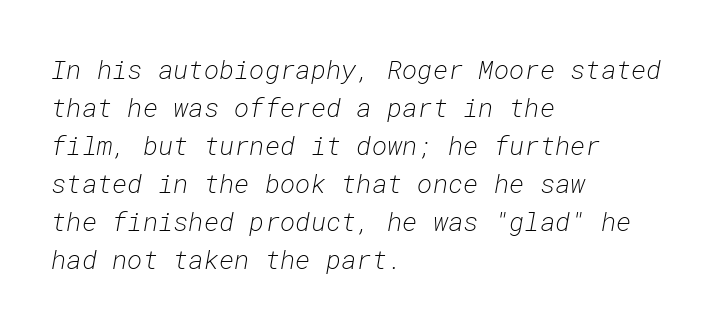
The weight tops out at a normal text grade. The rag falls on the right side of this text block. No extra tracking has been applied to these lines. Line spacing here is normal. Slant detected: the letters are inclined. Descender tails drop into unmarked territory.
